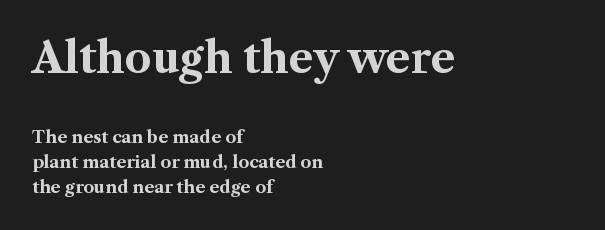
{"serif": "yes", "italic": "no", "bold": "yes", "weight": "bold", "width": "normal", "stroke_contrast": "medium", "x_height": "medium", "monospaced": "no", "underline": "no", "align": "left", "line_spacing": "normal", "line_spacing_ratio": 1.45, "letter_spacing": "normal", "letter_spacing_em": 0.0, "larger_block": "first", "size_ratio": 2.47, "glyph_px": 42}
